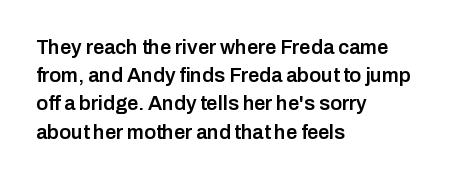
This is moderately heavy type, rendered in semibold. A bare baseline throughout the passage. Caption: standard tracking, unaltered. A typesetter would mark this as roman, not italic. The rows are spaced the way most documents space them. A classic flush-left, rag-right setting is used for this passage.
